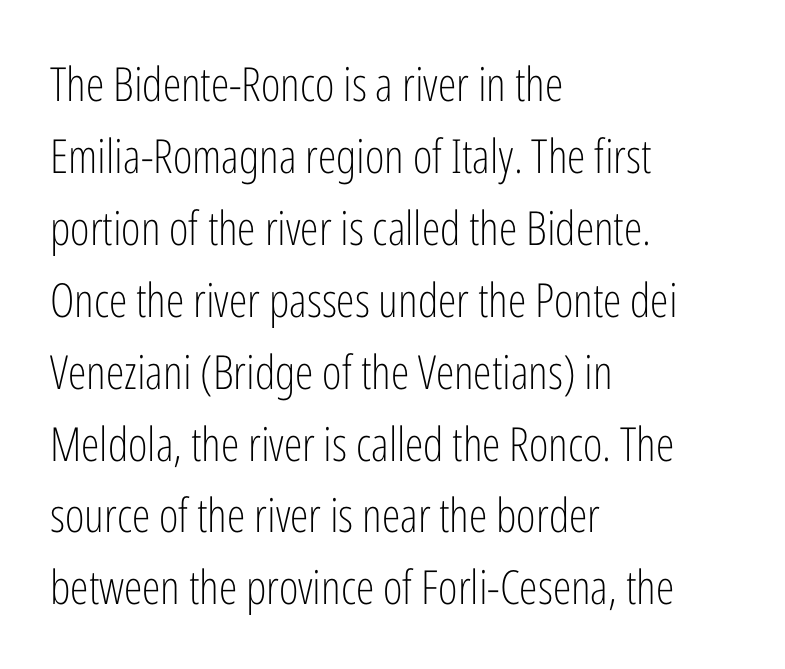
Q: Is the text bold? A: No.
Q: Is the text italic (slanted)? A: No, it is upright.
Q: Is the typeface a serif or a sans-serif typeface? A: Sans-serif.
Q: Is the text underlined? A: No.
Q: How is the paragraph aligned? A: Left-aligned.
Q: Is the spacing between letters normal or unusually wide? A: Normal.
Q: Is the spacing between lines tight, normal or loose? A: Normal.
Q: Width (condensed, normal, or wide)? A: Condensed.
Q: Stroke contrast? A: Low.
Q: x-height? A: Medium.
Q: Monospaced? A: No.
